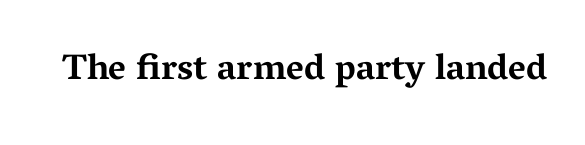
Spacing between characters is what you'd get straight out of the box. Underlining? Definitely not there. The text was rendered using a seriffed face with decorative stroke endings. Is this a fixed-width face? No — the glyphs have proportional, varying widths.
